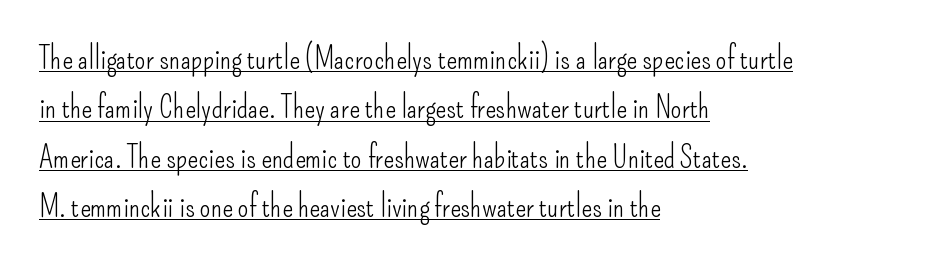
The image shows 31 px light, condensed sans-serif type, upright; set left-aligned, normal line spacing (1.59x), normal letter spacing, underlined; low stroke contrast and a small x-height.
